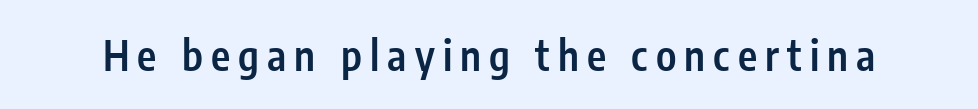
The image shows 41 px semibold, condensed sans-serif type, upright; set unusually wide letter spacing (+0.2 em), not underlined; low stroke contrast and a medium x-height.
